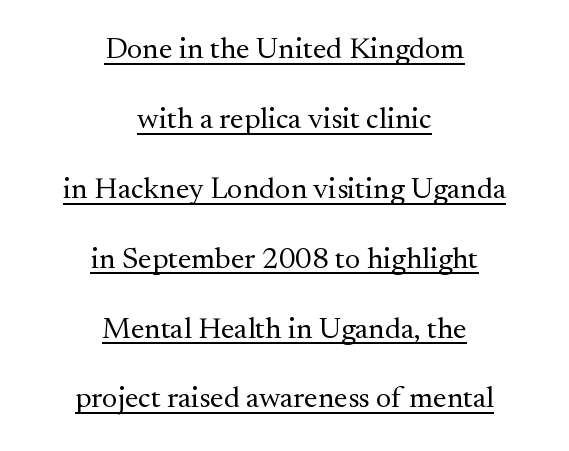
Q: Is the text bold? A: No.
Q: Is the text italic (slanted)? A: No, it is upright.
Q: Is the typeface a serif or a sans-serif typeface? A: Serif.
Q: Is the text underlined? A: Yes.
Q: How is the paragraph aligned? A: Centered.
Q: Is the spacing between letters normal or unusually wide? A: Normal.
Q: Is the spacing between lines tight, normal or loose? A: Loose.
Q: Width (condensed, normal, or wide)? A: Normal.
Q: Stroke contrast? A: Medium.
Q: x-height? A: Small.
Q: Monospaced? A: No.
